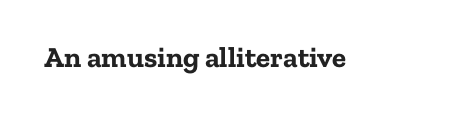
{"serif": "yes", "italic": "no", "bold": "yes", "weight": "bold", "width": "normal", "stroke_contrast": "low", "x_height": "medium", "monospaced": "no", "underline": "no", "letter_spacing": "normal", "letter_spacing_em": 0.0, "glyph_px": 29}
